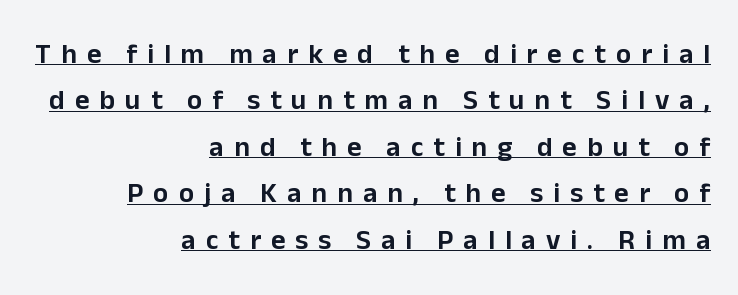
Q: Is the text italic (slanted)? A: No, it is upright.
Q: Is the typeface a serif or a sans-serif typeface? A: Sans-serif.
Q: Is the text underlined? A: Yes.
Q: How is the paragraph aligned? A: Right-aligned.
Q: Is the spacing between letters normal or unusually wide? A: Unusually wide.
Q: Is the spacing between lines tight, normal or loose? A: Normal.
Q: Width (condensed, normal, or wide)? A: Normal.
Q: Stroke contrast? A: Low.
Q: x-height? A: Medium.
Q: Monospaced? A: No.
